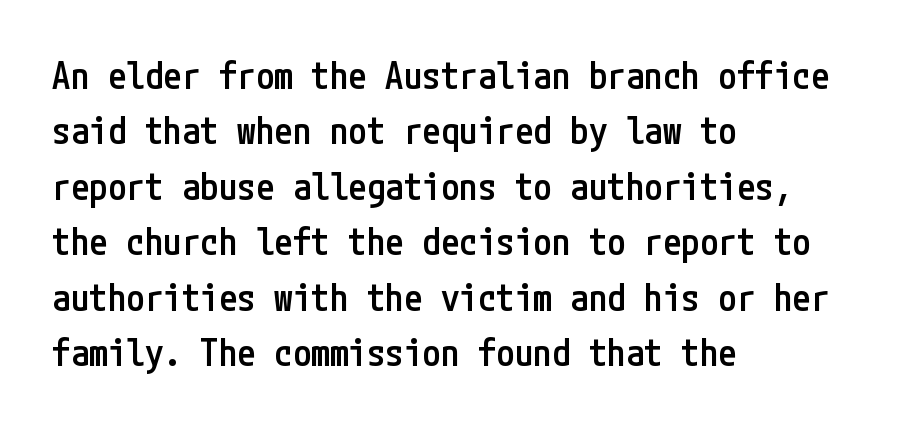
The image shows 37 px semibold, condensed sans-serif type, upright; set left-aligned, normal line spacing (1.5x), normal letter spacing, not underlined; low stroke contrast and a medium x-height.
